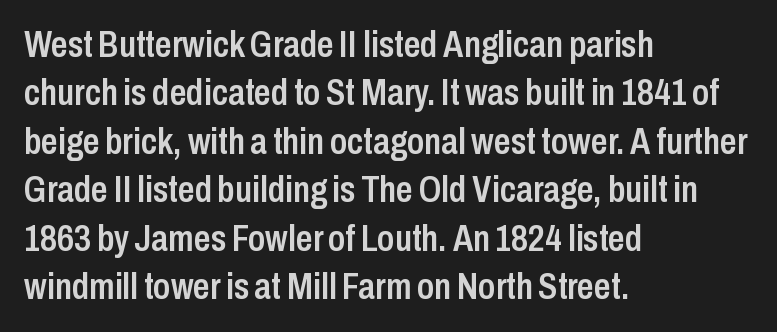
The image shows 37 px semibold, condensed sans-serif type, upright; set left-aligned, normal line spacing (1.31x), normal letter spacing, not underlined; low stroke contrast and a medium x-height.
